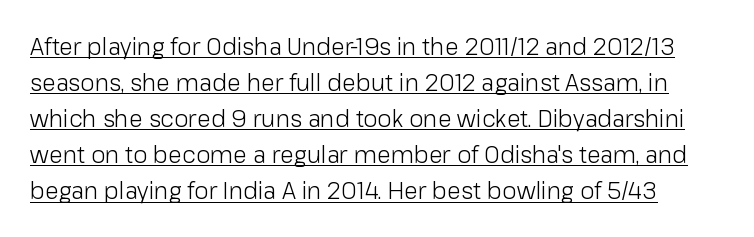
The image shows 23 px text type, upright; set normal line spacing (1.57x), normal letter spacing, underlined.
